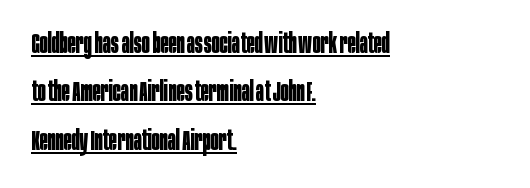
{"italic": "no", "bold": "yes", "underline": "yes", "align": "left", "line_spacing_ratio": 1.79, "letter_spacing": "normal", "letter_spacing_em": 0.0, "glyph_px": 27}
